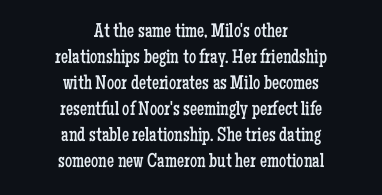
The image shows 20 px text type, upright; set centered, normal line spacing (1.3x), normal letter spacing, not underlined.
